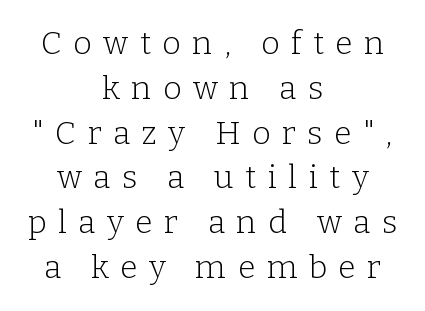
The image shows 32 px light serif type, upright; set centered, normal line spacing (1.4x), unusually wide letter spacing (+0.36 em), not underlined; low stroke contrast and a medium x-height.
